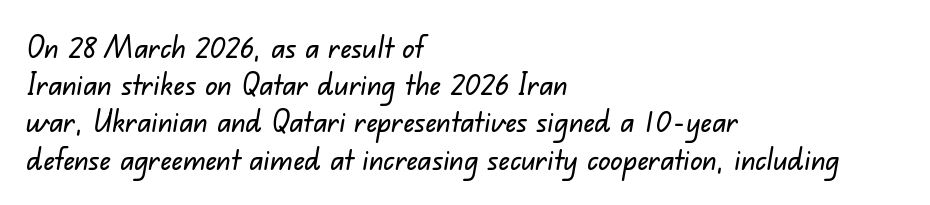
Q: Is the typeface a serif or a sans-serif typeface? A: Sans-serif.
Q: Is the text underlined? A: No.
Q: How is the paragraph aligned? A: Left-aligned.
Q: Is the spacing between letters normal or unusually wide? A: Normal.
Q: Width (condensed, normal, or wide)? A: Normal.
Q: Stroke contrast? A: Low.
Q: x-height? A: Small.
Q: Monospaced? A: No.
